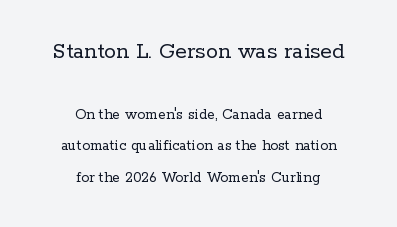
{"italic": "no", "bold": "no", "underline": "no", "align": "center", "line_spacing": "loose", "line_spacing_ratio": 1.98, "letter_spacing": "normal", "letter_spacing_em": 0.0, "larger_block": "first", "size_ratio": 1.5, "glyph_px": 24}
